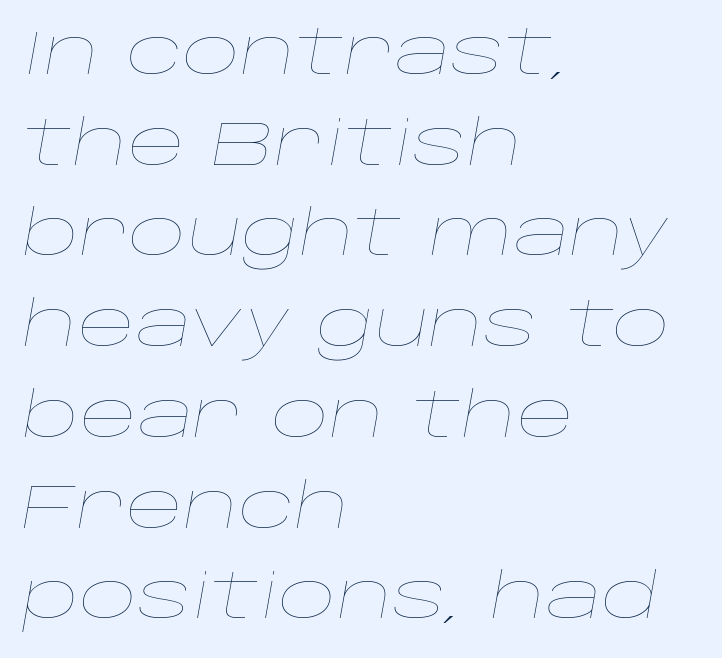
The image shows 63 px thin, wide type, italic (leaning right); set left-aligned, normal line spacing (1.44x), normal letter spacing, not underlined; low stroke contrast and a large x-height.
